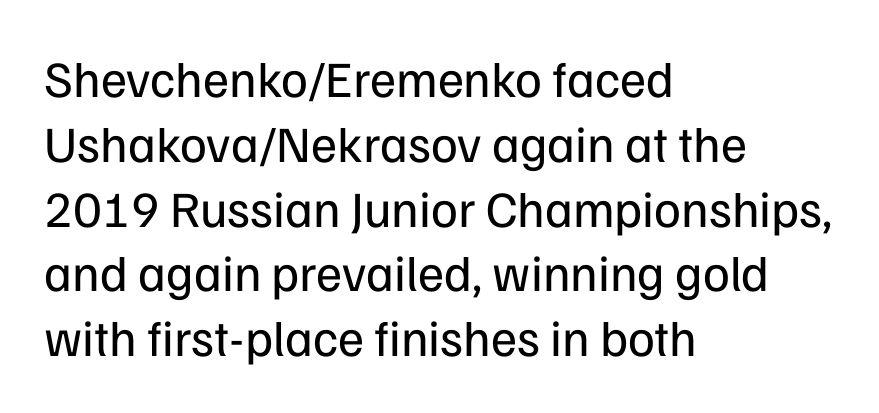
{"serif": "no", "italic": "no", "bold": "no", "weight": "regular", "width": "normal", "stroke_contrast": "low", "x_height": "medium", "monospaced": "no", "underline": "no", "align": "left", "line_spacing": "normal", "line_spacing_ratio": 1.27, "letter_spacing": "normal", "letter_spacing_em": 0.0, "glyph_px": 51}
